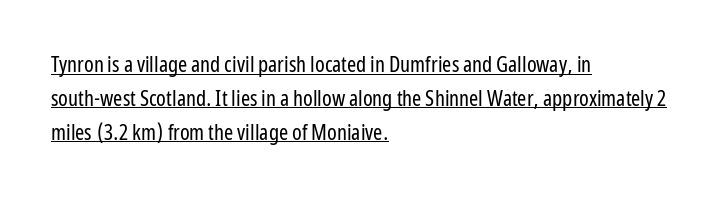
The image shows 22 px text type, upright; set left-aligned, normal line spacing (1.54x), normal letter spacing, underlined.
